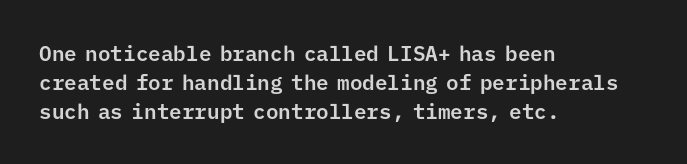
The compositor pushed each line to the left boundary. The strip under each line holds only bare page. When letters stand straight like this, we call the style roman or upright. Letter spacing: default. In terms of leading, this rendering sits right in the middle.
